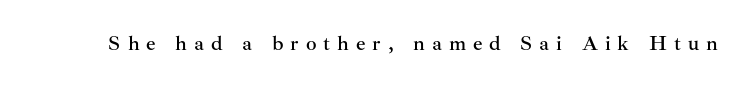
Q: Is the text italic (slanted)? A: No, it is upright.
Q: Is the text underlined? A: No.
Q: Is the spacing between letters normal or unusually wide? A: Unusually wide.
